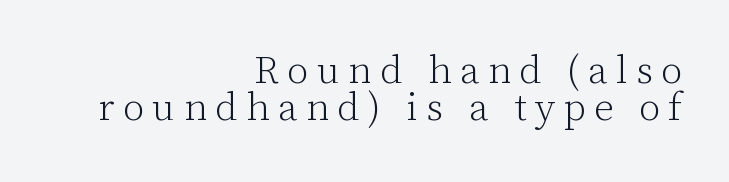
The image shows 39 px light serif type, upright; set right-aligned, tight line spacing (0.96x), unusually wide letter spacing (+0.21 em), not underlined; low stroke contrast and a medium x-height.
